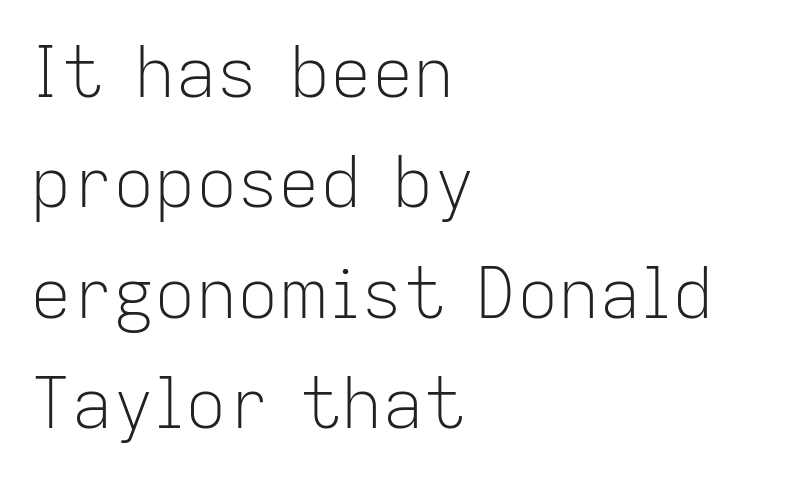
Each line starts at the same left margin while the right side varies. Proportional: the letters do not fall into vertical columns. A typesetter would label this face a sans. The lettering holds an erect, upright posture throughout. The rendering keeps characters at their native spacing. Is the type heavy? It reads as light-to-regular instead.
